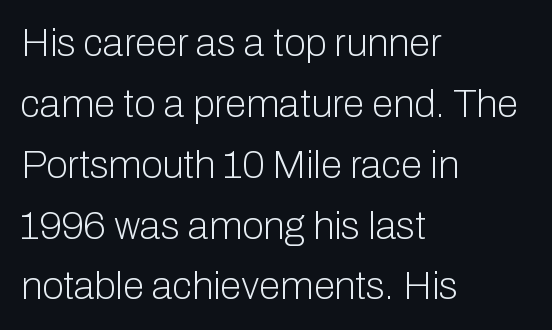
{"serif": "no", "italic": "no", "bold": "no", "weight": "light", "width": "normal", "stroke_contrast": "low", "x_height": "medium", "monospaced": "no", "underline": "no", "align": "left", "line_spacing": "normal", "line_spacing_ratio": 1.56, "letter_spacing": "normal", "letter_spacing_em": 0.0, "glyph_px": 39}
